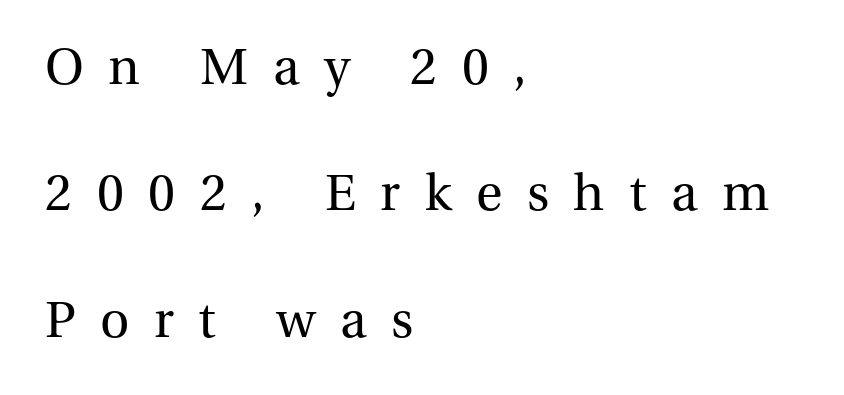
Nope, not italic — everything's standing straight. The rendering anchors every line to the left-hand side. Proportional: the letters do not fall into vertical columns. A great deal of white space separates one row of letters from the next. This reads as an unemphasized weight, regular at the heaviest. Old-style or modern, the face here clearly has serifs.
